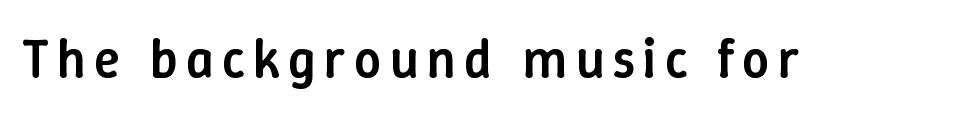
This is moderately heavy type, rendered in semibold. Italic: no, the glyphs are upright roman. The baseline area is clear. Is this a fixed-width face? No — the glyphs have proportional, varying widths.
